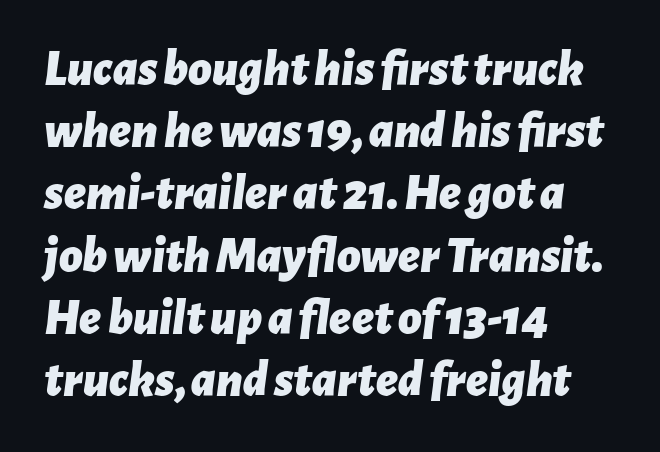
Q: Is the text bold? A: Yes.
Q: Is the text italic (slanted)? A: Yes, it leans right by about 7 degrees.
Q: Is the text underlined? A: No.
Q: How is the paragraph aligned? A: Left-aligned.
Q: Is the spacing between letters normal or unusually wide? A: Normal.
Q: Width (condensed, normal, or wide)? A: Normal.
Q: Stroke contrast? A: Low.
Q: x-height? A: Medium.
Q: Monospaced? A: No.
